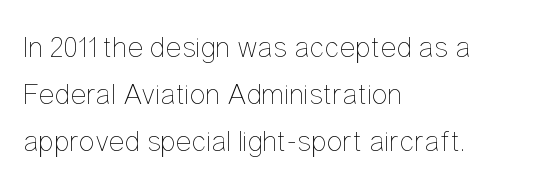
The image shows 30 px thin, condensed type, upright; set left-aligned, normal line spacing (1.56x), normal letter spacing, not underlined; low stroke contrast and a medium x-height.
